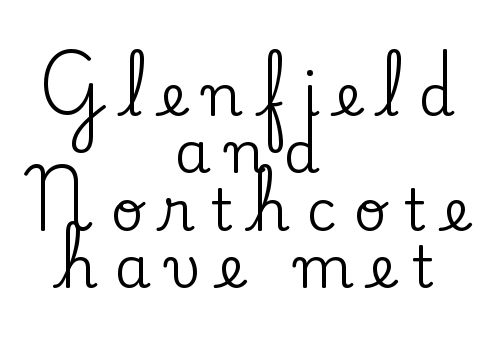
{"serif": "yes", "italic": "no", "width": "normal", "stroke_contrast": "low", "x_height": "small", "monospaced": "no", "underline": "no", "align": "center", "line_spacing": "tight", "line_spacing_ratio": 0.99, "letter_spacing": "wide", "letter_spacing_em": 0.29, "glyph_px": 58}
